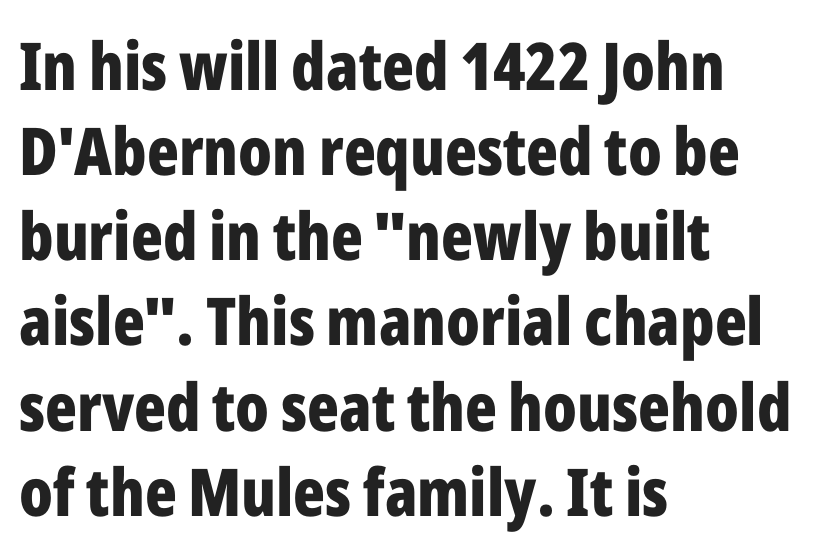
This rendering uses left alignment, leaving the right contour irregular. It's the straight-up-and-down kind of type. Set as a true bold cut, around the 700 mark. Note the varied advance widths — an 'i' is clearly narrower than an 'm'. Nothing sits at the stroke ends, so this counts as sans-serif. Regular leading.
